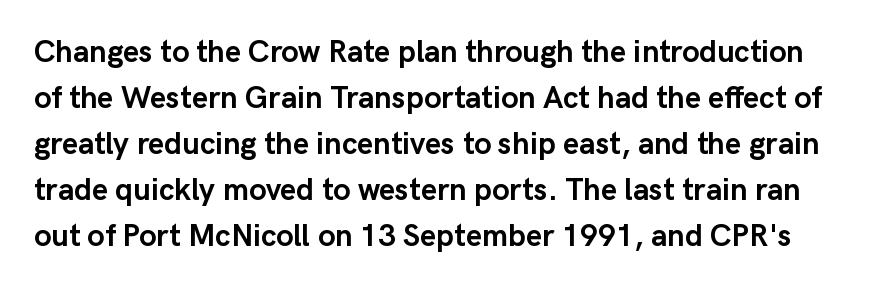
Spacing verdict: proportional, widths tailored to each character. Honestly, the letter spacing is just normal — you wouldn't notice it. Just letters on the line, the space beneath them empty. Interline gaps are of average width in this sample. Regarding serifs, this sample does without them. The lettering holds an erect, upright posture throughout.
